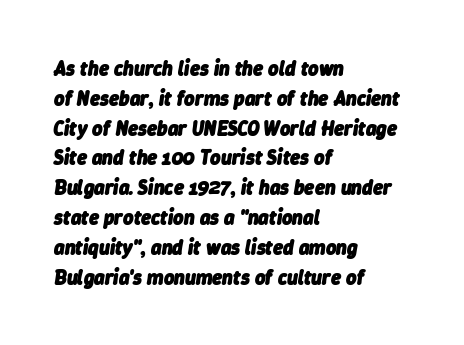
{"italic": "yes", "lean": "right", "slant_degrees": 9, "bold": "yes", "underline": "no", "align": "left", "line_spacing": "normal", "line_spacing_ratio": 1.49, "letter_spacing": "normal", "letter_spacing_em": 0.0, "glyph_px": 20}
